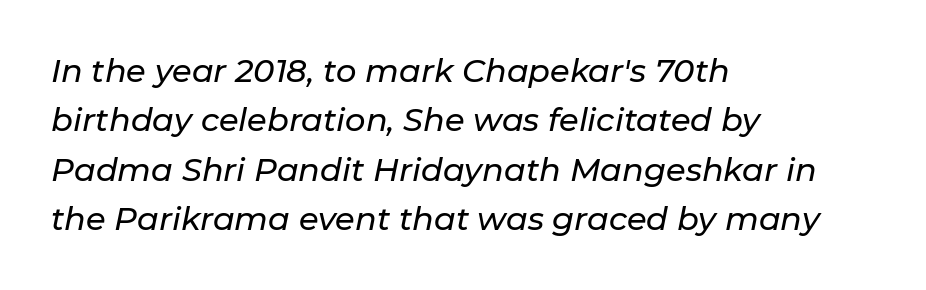
{"italic": "yes", "lean": "right", "slant_degrees": 11, "width": "normal", "stroke_contrast": "low", "x_height": "medium", "monospaced": "no", "underline": "no", "align": "left", "line_spacing": "normal", "line_spacing_ratio": 1.54, "letter_spacing": "normal", "letter_spacing_em": 0.0, "glyph_px": 32}
